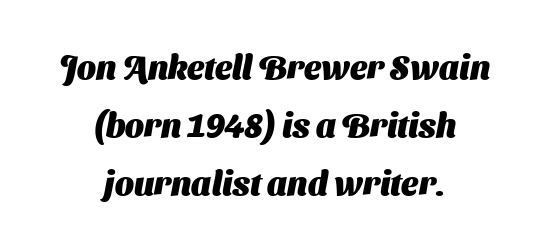
Q: Is the text bold? A: Yes.
Q: Is the typeface a serif or a sans-serif typeface? A: Sans-serif.
Q: Is the text underlined? A: No.
Q: How is the paragraph aligned? A: Centered.
Q: Is the spacing between letters normal or unusually wide? A: Normal.
Q: Width (condensed, normal, or wide)? A: Normal.
Q: Stroke contrast? A: Medium.
Q: x-height? A: Medium.
Q: Monospaced? A: No.
